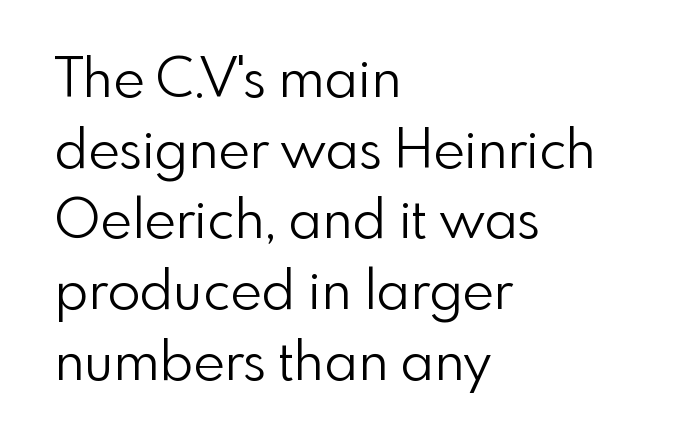
Q: Is the text bold? A: No.
Q: Is the text italic (slanted)? A: No, it is upright.
Q: Is the typeface a serif or a sans-serif typeface? A: Sans-serif.
Q: Is the text underlined? A: No.
Q: How is the paragraph aligned? A: Left-aligned.
Q: Is the spacing between letters normal or unusually wide? A: Normal.
Q: Is the spacing between lines tight, normal or loose? A: Normal.
Q: Width (condensed, normal, or wide)? A: Normal.
Q: x-height? A: Small.
Q: Monospaced? A: No.
